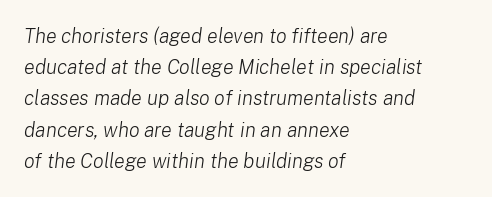
Q: Is the text bold? A: No.
Q: Is the text italic (slanted)? A: Yes, it leans right by about 8 degrees.
Q: Is the text underlined? A: No.
Q: How is the paragraph aligned? A: Left-aligned.
Q: Is the spacing between letters normal or unusually wide? A: Normal.
Q: Is the spacing between lines tight, normal or loose? A: Normal.
